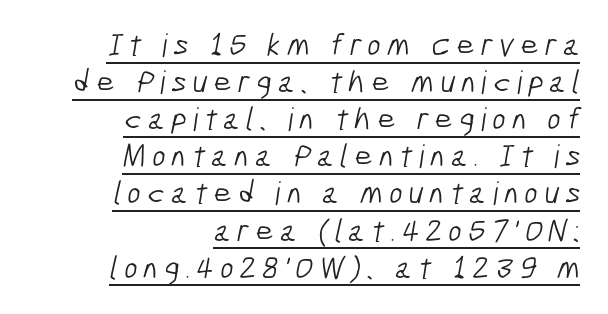
{"serif": "no", "bold": "no", "weight": "light", "width": "condensed", "stroke_contrast": "low", "x_height": "medium", "monospaced": "no", "underline": "yes", "align": "right", "line_spacing_ratio": 1.16, "glyph_px": 32}
